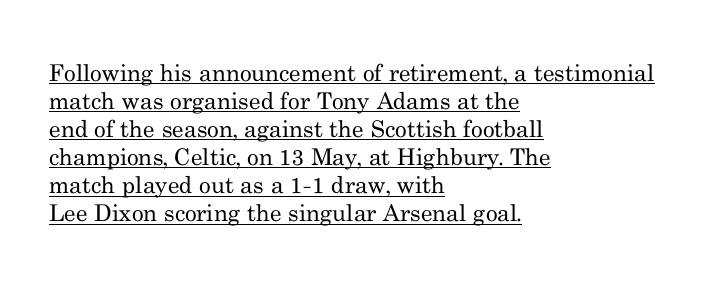
Q: Is the text bold? A: No.
Q: Is the text italic (slanted)? A: No, it is upright.
Q: Is the text underlined? A: Yes.
Q: How is the paragraph aligned? A: Left-aligned.
Q: Is the spacing between letters normal or unusually wide? A: Normal.
